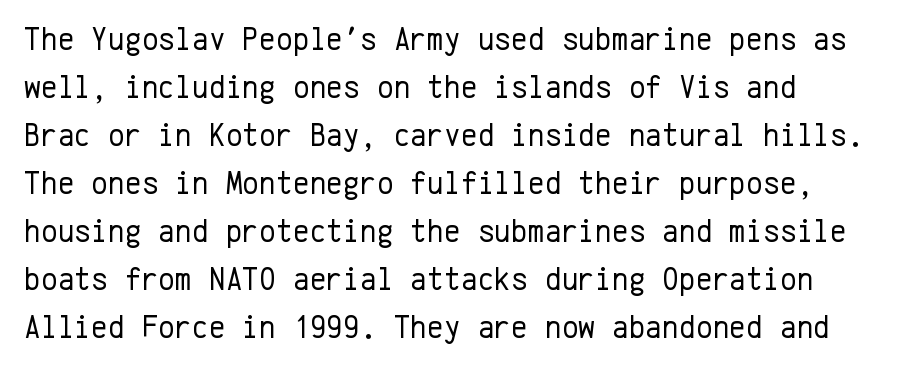
The passage shown is typed in a monospace face where columns stay perfectly aligned. Nope, no serifs anywhere on these letters. How would I describe the line gaps? Plain and ordinary. The ragged edge is on the right, which tells us the setting is flush left.
